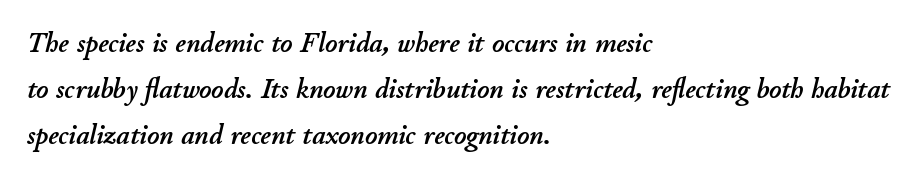
The image shows 29 px text type, italic (leaning right); set left-aligned, normal line spacing (1.59x), normal letter spacing, not underlined; low stroke contrast and a small x-height.
